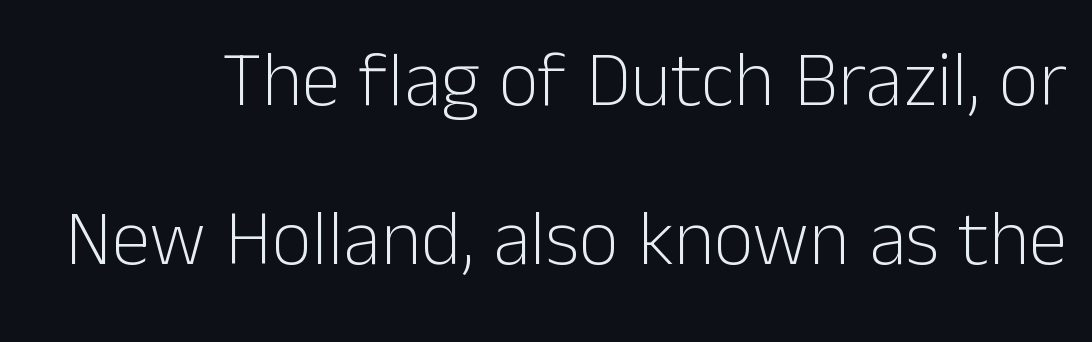
{"serif": "no", "italic": "no", "bold": "no", "weight": "light", "width": "normal", "stroke_contrast": "low", "x_height": "medium", "monospaced": "no", "underline": "no", "line_spacing": "loose", "line_spacing_ratio": 2.04, "letter_spacing": "normal", "letter_spacing_em": 0.0, "glyph_px": 78}
